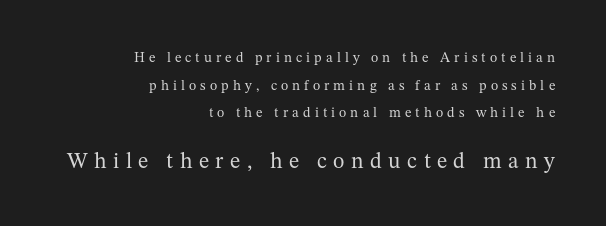
The image shows 22 px text type, upright; set right-aligned, loose line spacing (1.97x), unusually wide letter spacing (+0.29 em), not underlined; the second (bottom) block is 1.57x larger.
